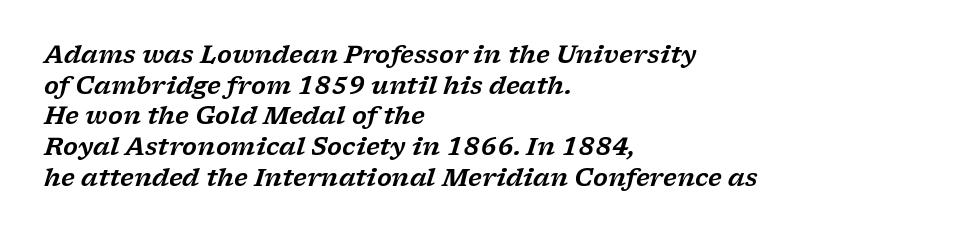
The image shows 24 px text type, italic (leaning right); set left-aligned, normal line spacing (1.28x), normal letter spacing, not underlined.
